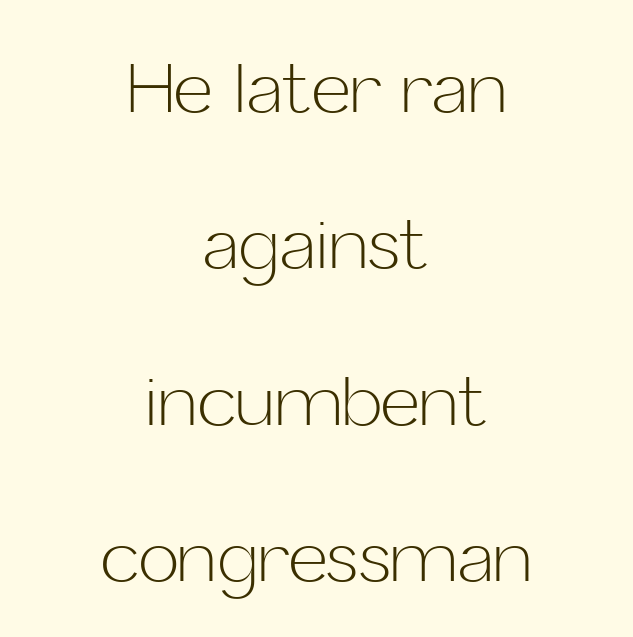
Think of a printed novel: that variable character pitch is what you see here. Has an underline been added? It has not. The letters carry no serifs — their stems end cleanly without finishing strokes. You can tell it's not italic because the verticals are truly vertical.
